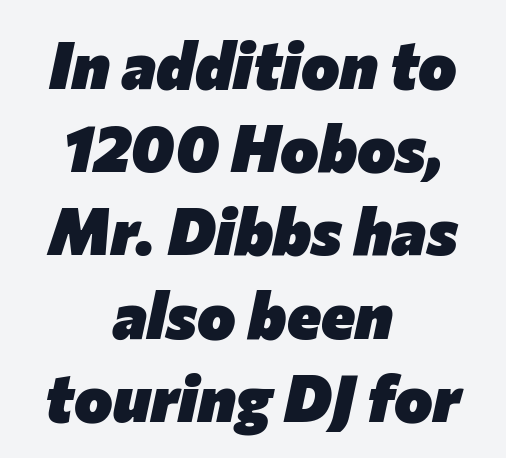
Q: Is the text bold? A: Yes.
Q: Is the text italic (slanted)? A: Yes, it leans right by about 12 degrees.
Q: Is the text underlined? A: No.
Q: How is the paragraph aligned? A: Centered.
Q: Is the spacing between letters normal or unusually wide? A: Normal.
Q: Is the spacing between lines tight, normal or loose? A: Normal.
Q: Width (condensed, normal, or wide)? A: Normal.
Q: Stroke contrast? A: Low.
Q: x-height? A: Medium.
Q: Monospaced? A: No.
